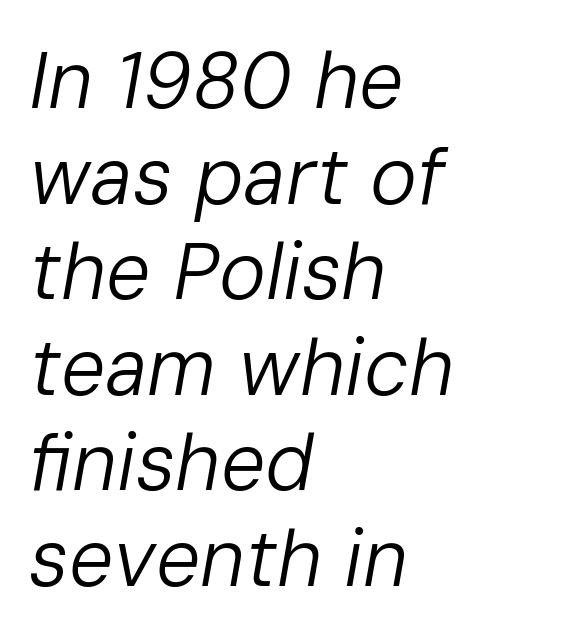
Spacing verdict: proportional, widths tailored to each character. No letter is thick-stroked: the sample isn't bold. These lines were composed using italics. All the whitespace from short lines collects on the right. Any mark beneath the type? The region is blank.
